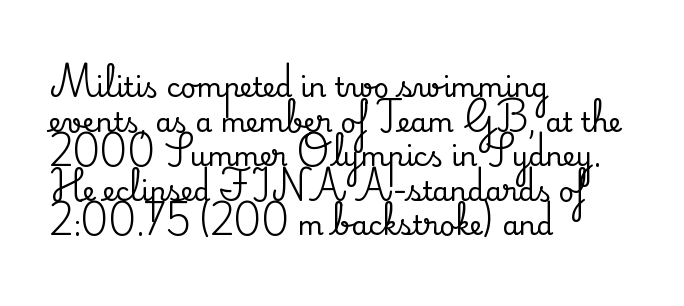
Q: Is the text italic (slanted)? A: No, it is upright.
Q: Is the text underlined? A: No.
Q: How is the paragraph aligned? A: Left-aligned.
Q: Is the spacing between letters normal or unusually wide? A: Normal.
Q: Is the spacing between lines tight, normal or loose? A: Normal.
